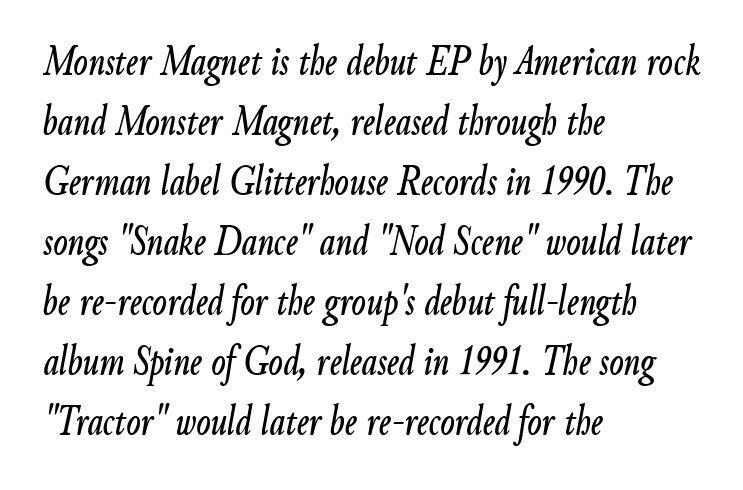
Q: Is the text italic (slanted)? A: Yes, it leans right by about 9 degrees.
Q: Is the text underlined? A: No.
Q: How is the paragraph aligned? A: Left-aligned.
Q: Is the spacing between letters normal or unusually wide? A: Normal.
Q: Is the spacing between lines tight, normal or loose? A: Normal.
Q: Width (condensed, normal, or wide)? A: Condensed.
Q: Stroke contrast? A: Low.
Q: x-height? A: Small.
Q: Monospaced? A: No.
